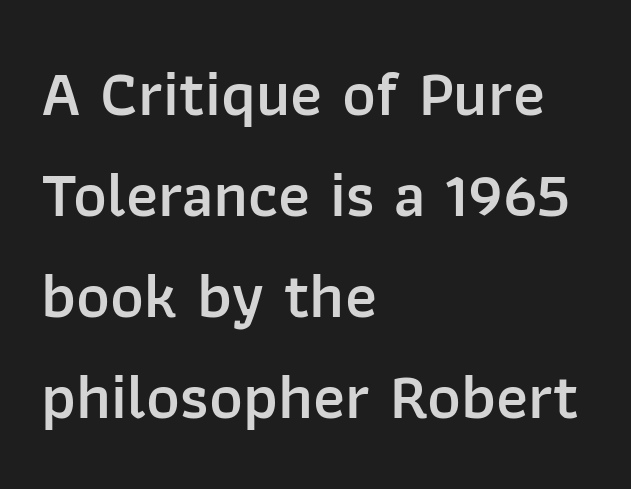
This is the regular roman posture of the typeface. Descenders are the only things crossing below the line. Weight: semibold (demi). Successive baselines arrive at the customary interval. How are the letters spaced? Ordinarily, with no added tracking.
